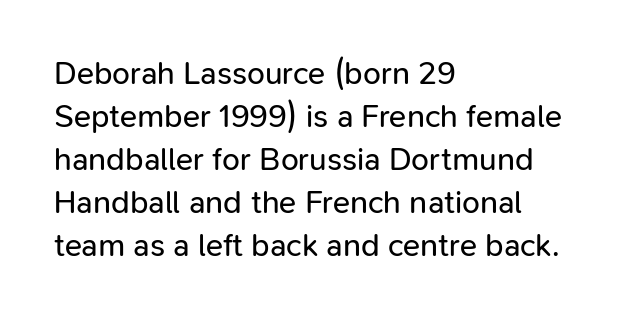
Are there feet on the stems? There aren't — it's a sans. How would I describe the line gaps? Plain and ordinary. This sample uses an upright cut, with every glyph sitting square on the baseline. Does extra space separate the letters? No, they use regular spacing. This sample has the flowing, uneven cadence of proportional lettering.
